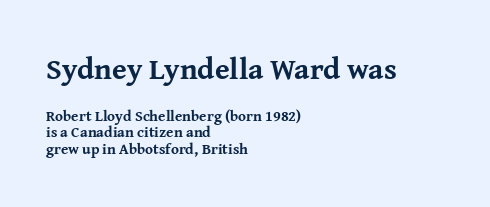
Q: Is the text bold? A: Yes.
Q: Is the text italic (slanted)? A: No, it is upright.
Q: Is the typeface a serif or a sans-serif typeface? A: Serif.
Q: Is the text underlined? A: No.
Q: How is the paragraph aligned? A: Left-aligned.
Q: Is the spacing between letters normal or unusually wide? A: Normal.
Q: Is the spacing between lines tight, normal or loose? A: Tight.
Q: Which block of text is set in a larger size, the first (top) or the second (bottom)? A: The first (top) one.
Q: Width (condensed, normal, or wide)? A: Normal.
Q: Stroke contrast? A: Medium.
Q: x-height? A: Medium.
Q: Monospaced? A: No.
